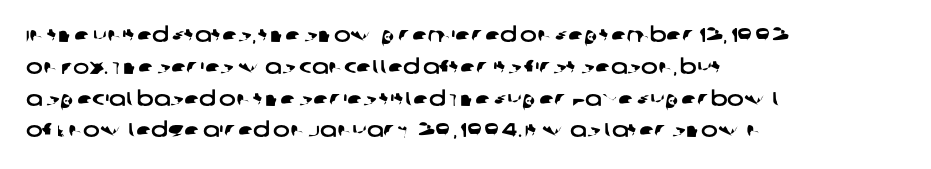
Q: Is the text underlined? A: No.
Q: How is the paragraph aligned? A: Left-aligned.
Q: Is the spacing between letters normal or unusually wide? A: Normal.
Q: Is the spacing between lines tight, normal or loose? A: Normal.
